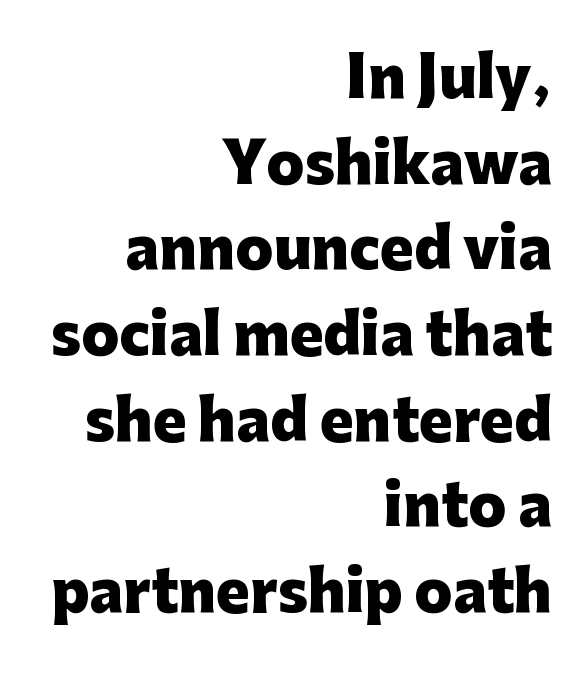
Q: Is the text bold? A: Yes.
Q: Is the text italic (slanted)? A: No, it is upright.
Q: Is the typeface a serif or a sans-serif typeface? A: Sans-serif.
Q: Is the text underlined? A: No.
Q: How is the paragraph aligned? A: Right-aligned.
Q: Is the spacing between letters normal or unusually wide? A: Normal.
Q: Is the spacing between lines tight, normal or loose? A: Normal.
Q: Width (condensed, normal, or wide)? A: Normal.
Q: Stroke contrast? A: Low.
Q: x-height? A: Medium.
Q: Monospaced? A: No.
